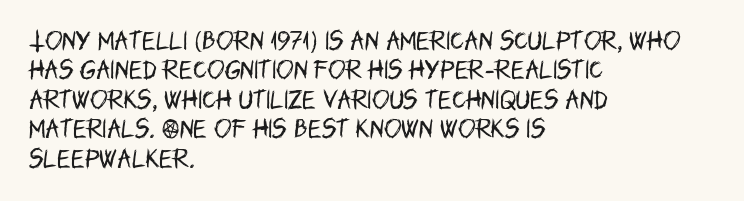
The image shows 21 px text type, upright; set left-aligned, normal line spacing (1.4x), normal letter spacing, not underlined.
